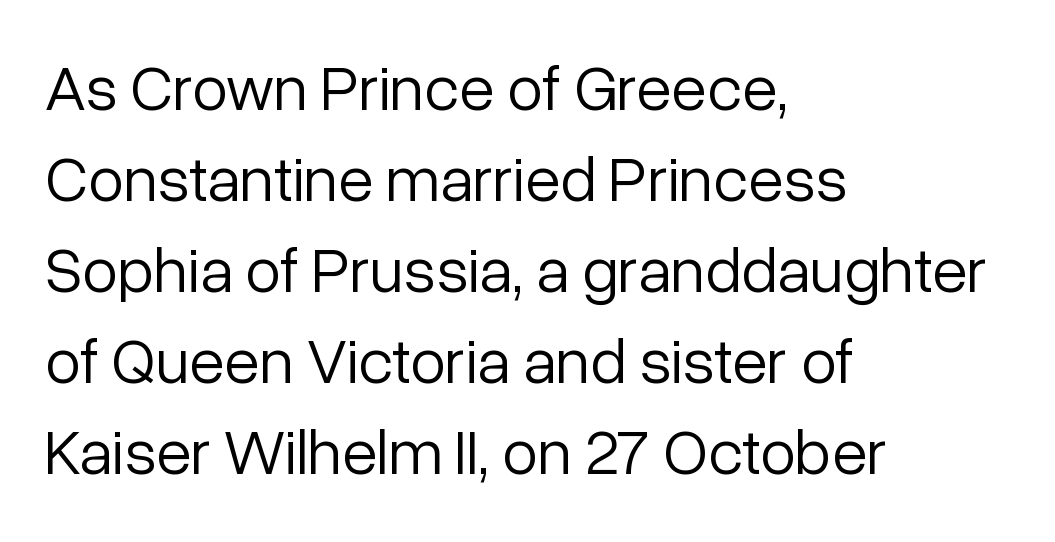
Q: Is the text bold? A: No.
Q: Is the text italic (slanted)? A: No, it is upright.
Q: Is the typeface a serif or a sans-serif typeface? A: Sans-serif.
Q: Is the text underlined? A: No.
Q: How is the paragraph aligned? A: Left-aligned.
Q: Is the spacing between letters normal or unusually wide? A: Normal.
Q: Is the spacing between lines tight, normal or loose? A: Normal.
Q: Width (condensed, normal, or wide)? A: Normal.
Q: Stroke contrast? A: Low.
Q: x-height? A: Medium.
Q: Monospaced? A: No.
